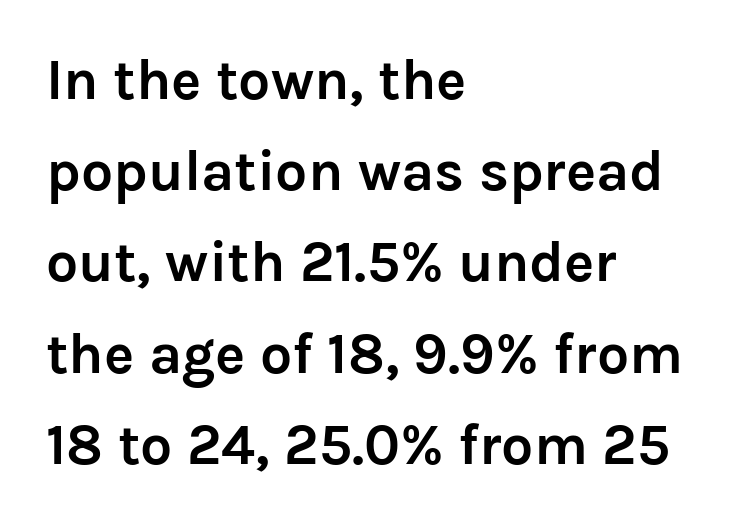
{"serif": "no", "italic": "no", "bold": "yes", "weight": "semibold", "width": "normal", "stroke_contrast": "low", "x_height": "medium", "monospaced": "no", "underline": "no", "align": "left", "line_spacing": "normal", "line_spacing_ratio": 1.6, "letter_spacing": "normal", "letter_spacing_em": 0.0, "glyph_px": 57}
